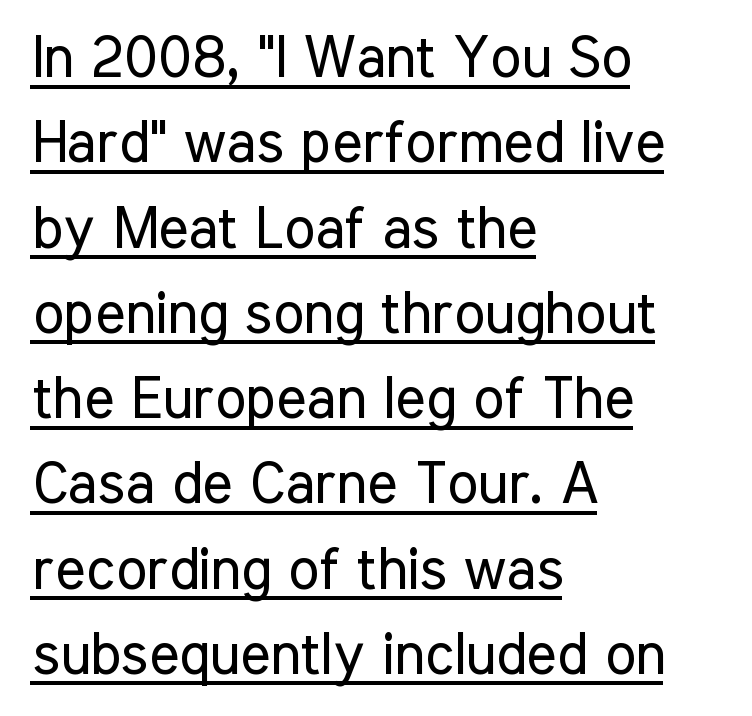
Each line starts at the same left margin while the right side varies. The font's upright variant was chosen for this text. This rendering features underlined lettering. This sample uses a sans-serif face. Baseline-to-baseline distance is the conventional proportion of letter height.
